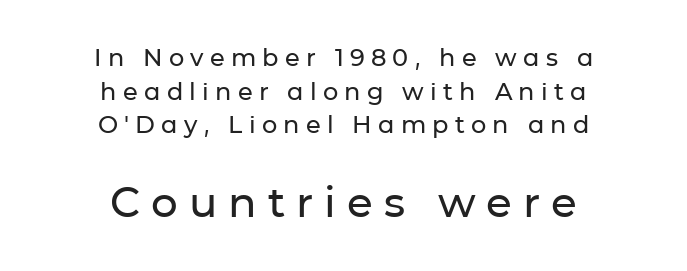
Caption: multi-line text, centered on the measure. The baseline area is clear. Think of a printed novel: that variable character pitch is what you see here. A normal amount of white space separates one row of letters from the next. Someone cranked the tracking dial way up on this one.
